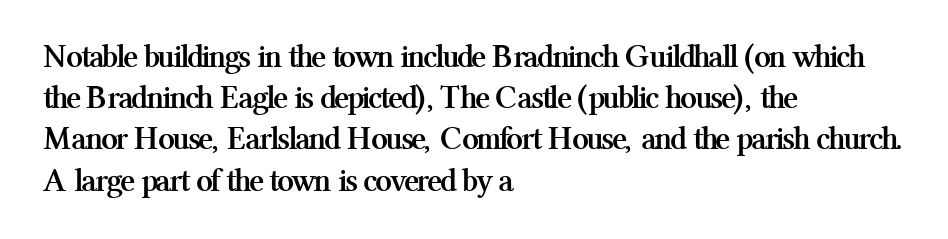
The image shows 33 px semibold serif type, upright; set left-aligned, normal line spacing (1.25x), normal letter spacing, not underlined; medium stroke contrast and a medium x-height.
